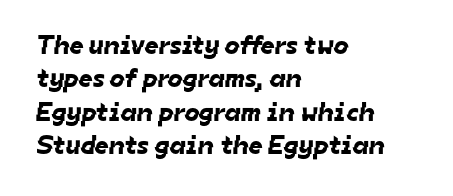
The glyphs are unaccompanied by any horizontal stroke below them. Spacing between characters is what you'd get straight out of the box. Horizontal alignment here is leftward, the default for most running prose.
